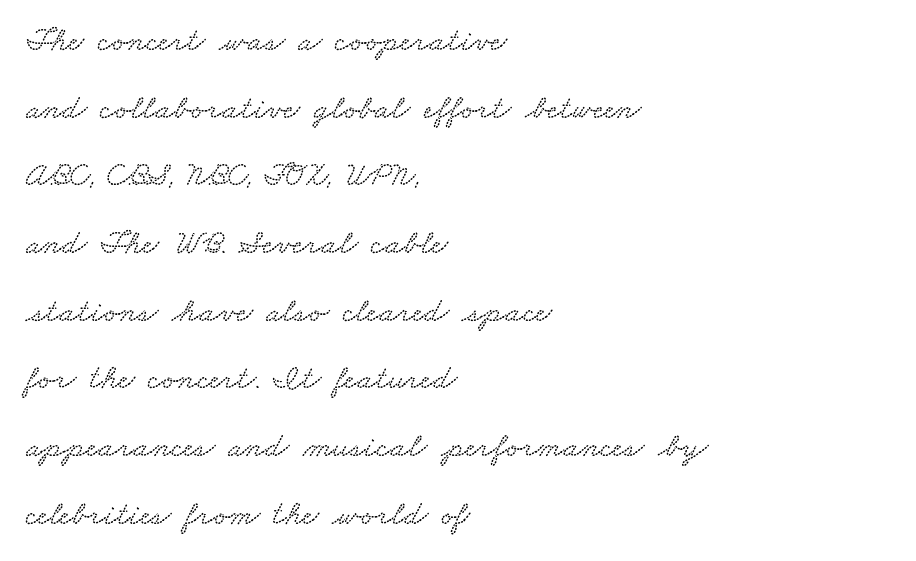
{"width": "wide", "stroke_contrast": "low", "x_height": "small", "monospaced": "no", "underline": "no", "align": "left", "line_spacing": "loose", "line_spacing_ratio": 1.99, "letter_spacing": "normal", "letter_spacing_em": 0.0, "glyph_px": 34}
